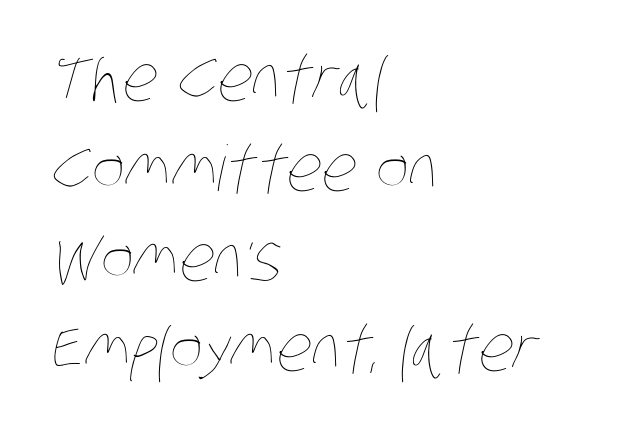
The image shows 63 px thin, condensed type; set left-aligned, normal line spacing (1.43x), normal letter spacing, not underlined; low stroke contrast and a large x-height.
